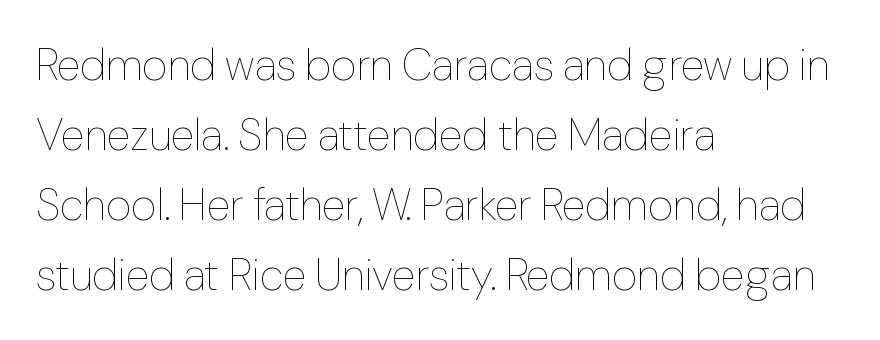
The image shows 44 px thin type, upright; set left-aligned, normal line spacing (1.59x), normal letter spacing, not underlined; low stroke contrast and a medium x-height.
